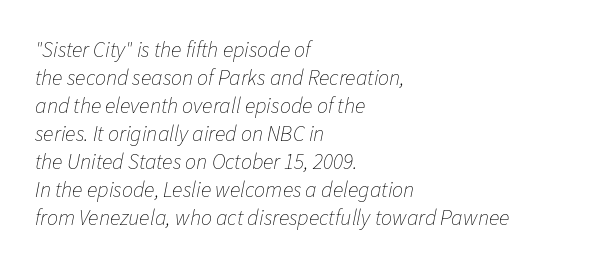
{"italic": "yes", "lean": "right", "slant_degrees": 11, "bold": "no", "underline": "no", "align": "left", "line_spacing": "normal", "line_spacing_ratio": 1.27, "letter_spacing": "normal", "letter_spacing_em": 0.0, "glyph_px": 22}
